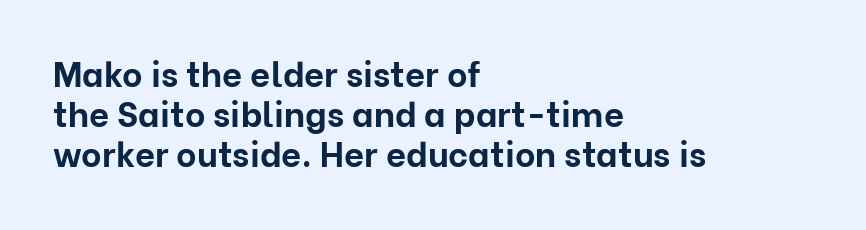
Q: Is the text bold? A: Yes.
Q: Is the text italic (slanted)? A: No, it is upright.
Q: Is the typeface a serif or a sans-serif typeface? A: Sans-serif.
Q: Is the text underlined? A: No.
Q: How is the paragraph aligned? A: Left-aligned.
Q: Is the spacing between letters normal or unusually wide? A: Normal.
Q: Is the spacing between lines tight, normal or loose? A: Tight.
Q: Width (condensed, normal, or wide)? A: Normal.
Q: Stroke contrast? A: Low.
Q: x-height? A: Medium.
Q: Monospaced? A: No.
